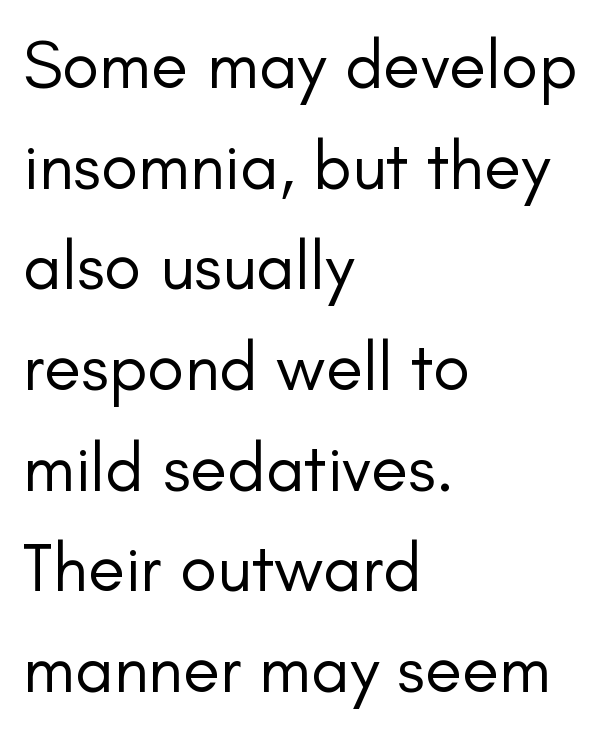
Q: Is the text bold? A: No.
Q: Is the text italic (slanted)? A: No, it is upright.
Q: Is the typeface a serif or a sans-serif typeface? A: Sans-serif.
Q: Is the text underlined? A: No.
Q: How is the paragraph aligned? A: Left-aligned.
Q: Is the spacing between letters normal or unusually wide? A: Normal.
Q: Is the spacing between lines tight, normal or loose? A: Normal.
Q: Width (condensed, normal, or wide)? A: Normal.
Q: Stroke contrast? A: Low.
Q: x-height? A: Small.
Q: Monospaced? A: No.
